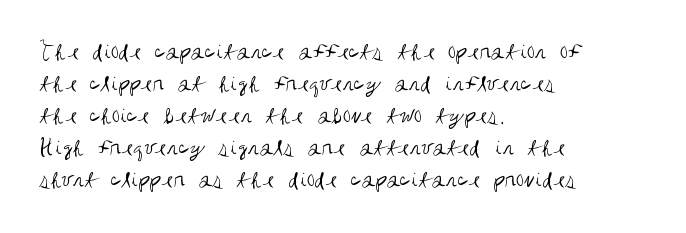
The image shows 26 px text type; set left-aligned, line spacing 1.23x, normal letter spacing, not underlined.
